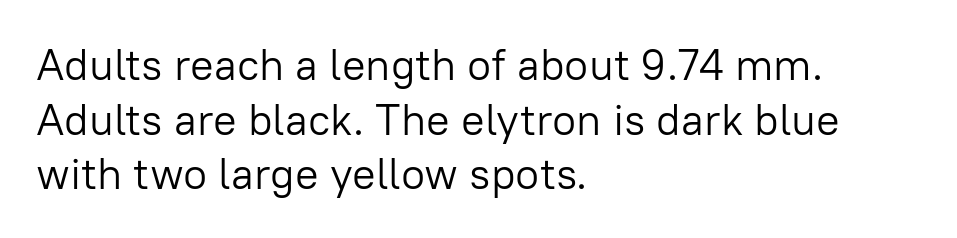
The image shows 44 px light sans-serif type, upright; set left-aligned, line spacing 1.24x, normal letter spacing, not underlined; low stroke contrast and a medium x-height.
